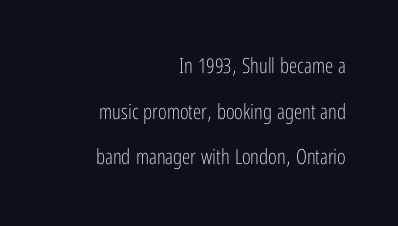
Vertical spacing — loose. Reading down the block, your eye finds every line finishing at a fixed right position. The tracking reads as untouched default to a designer's eye. Glance below the letters and you will spot only blank space.
